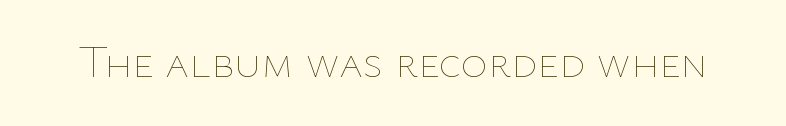
Default kerning and tracking; the words read as compact shapes. Compared with a typical body face, this is equally light or lighter still. Character widths vary here, with narrow letters taking less room than wide ones. Any mark beneath the type? The region is blank.
